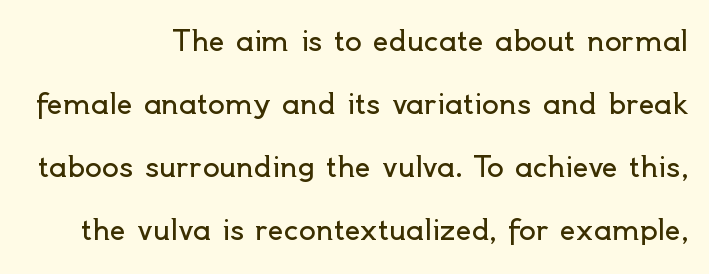
Q: Is the text bold? A: No.
Q: Is the text italic (slanted)? A: No, it is upright.
Q: Is the typeface a serif or a sans-serif typeface? A: Sans-serif.
Q: Is the text underlined? A: No.
Q: How is the paragraph aligned? A: Right-aligned.
Q: Is the spacing between letters normal or unusually wide? A: Normal.
Q: Is the spacing between lines tight, normal or loose? A: Loose.
Q: Width (condensed, normal, or wide)? A: Normal.
Q: x-height? A: Small.
Q: Monospaced? A: No.
